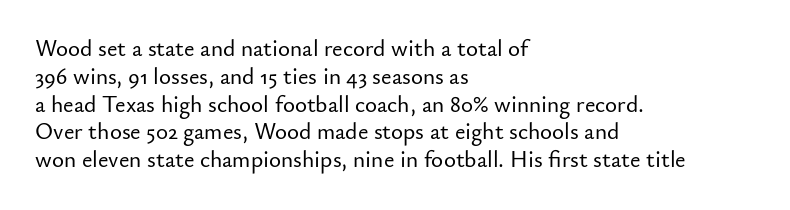
{"italic": "no", "underline": "no", "align": "left", "line_spacing_ratio": 1.21, "letter_spacing": "normal", "letter_spacing_em": 0.0, "glyph_px": 23}
